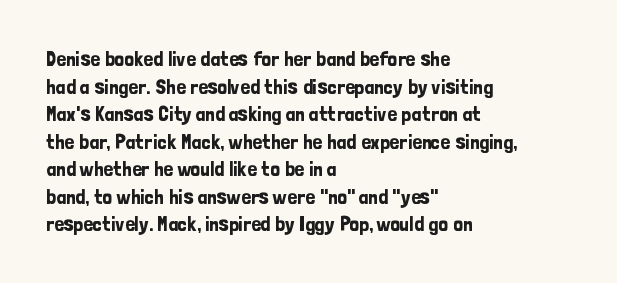
Line starts are locked; line ends wander. Leading matches the norm, producing a regular column. Characters remain perfectly vertical along every line. The area under the type is left untouched. Caption: standard tracking, unaltered.
